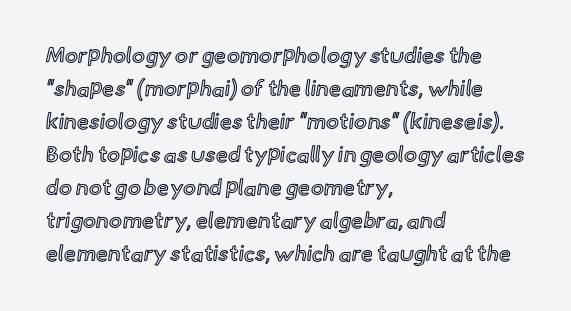
Q: Is the text italic (slanted)? A: Yes.
Q: Is the text underlined? A: No.
Q: How is the paragraph aligned? A: Left-aligned.
Q: Is the spacing between letters normal or unusually wide? A: Normal.
Q: Is the spacing between lines tight, normal or loose? A: Normal.
